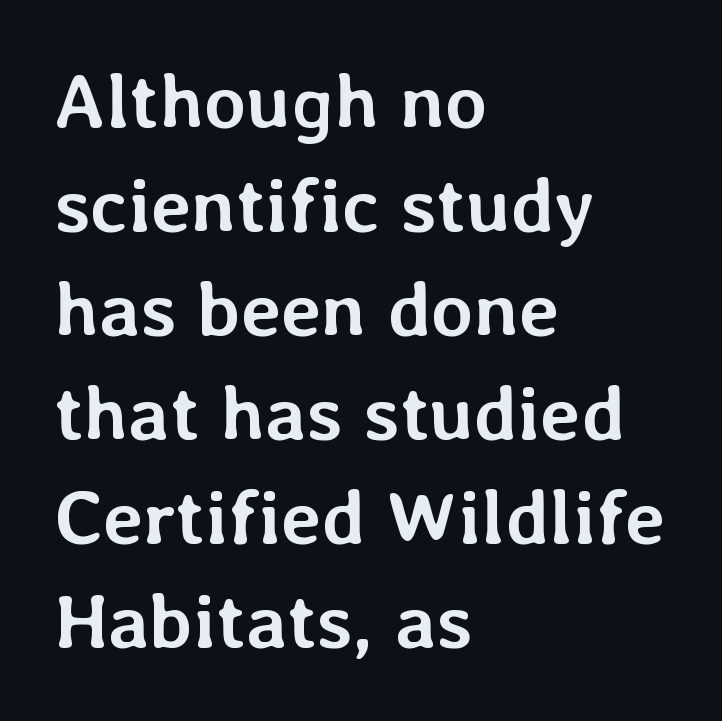
Q: Is the text bold? A: Yes.
Q: Is the text italic (slanted)? A: No, it is upright.
Q: Is the text underlined? A: No.
Q: How is the paragraph aligned? A: Left-aligned.
Q: Is the spacing between letters normal or unusually wide? A: Normal.
Q: Is the spacing between lines tight, normal or loose? A: Normal.
Q: Width (condensed, normal, or wide)? A: Normal.
Q: Stroke contrast? A: Low.
Q: x-height? A: Medium.
Q: Monospaced? A: No.
